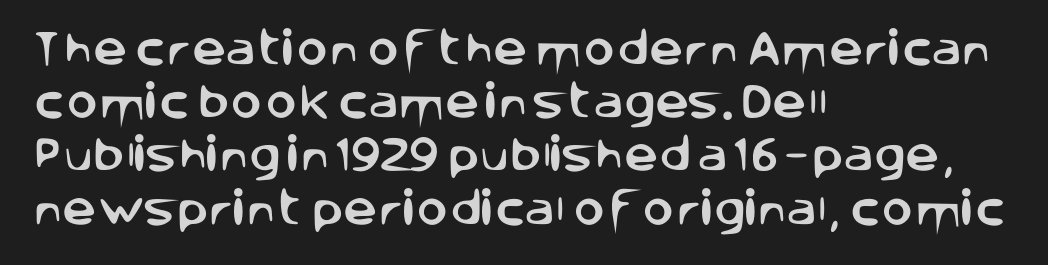
The image shows 38 px sans-serif type, upright; set left-aligned, normal line spacing (1.4x), normal letter spacing, not underlined; low stroke contrast and a large x-height.
